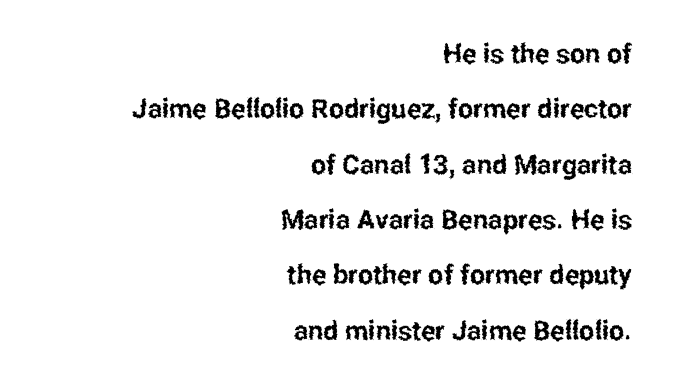
Q: Is the text italic (slanted)? A: No, it is upright.
Q: Is the text underlined? A: No.
Q: How is the paragraph aligned? A: Right-aligned.
Q: Is the spacing between letters normal or unusually wide? A: Normal.
Q: Is the spacing between lines tight, normal or loose? A: Loose.
